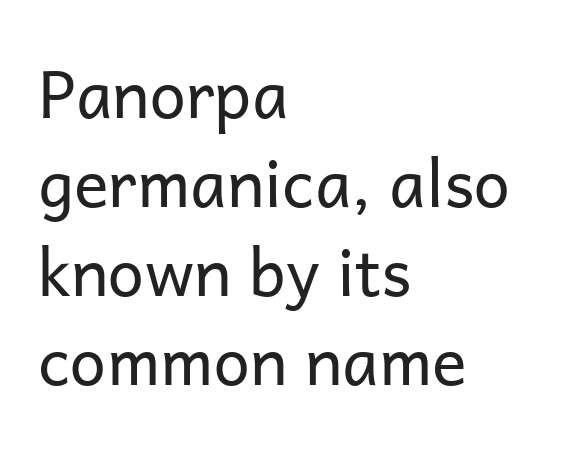
The image shows 65 px regular-weight sans-serif type, upright; set left-aligned, normal line spacing (1.37x), normal letter spacing, not underlined; low stroke contrast and a medium x-height.
